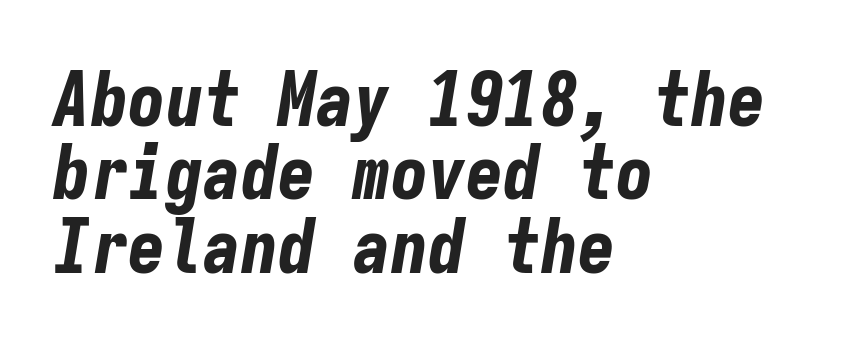
Q: Is the text bold? A: Yes.
Q: Is the text italic (slanted)? A: Yes, it leans right by about 9 degrees.
Q: Is the text underlined? A: No.
Q: How is the paragraph aligned? A: Left-aligned.
Q: Is the spacing between letters normal or unusually wide? A: Normal.
Q: Is the spacing between lines tight, normal or loose? A: Tight.
Q: Width (condensed, normal, or wide)? A: Condensed.
Q: Stroke contrast? A: Low.
Q: x-height? A: Medium.
Q: Monospaced? A: Yes.
